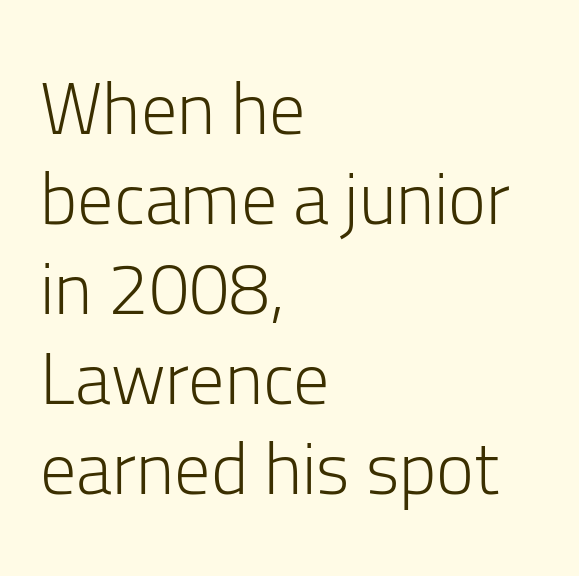
Weight: not bold — regular or lighter. The rendering uses natural spacing where letterforms have individual widths. This is the regular roman posture of the typeface. In terms of leading, this rendering sits right in the middle.
